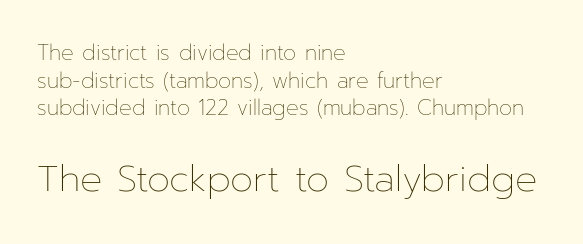
{"italic": "no", "bold": "no", "weight": "thin", "width": "normal", "stroke_contrast": "low", "x_height": "medium", "monospaced": "no", "underline": "no", "align": "left", "line_spacing": "normal", "line_spacing_ratio": 1.32, "letter_spacing": "normal", "letter_spacing_em": 0.0, "larger_block": "second", "size_ratio": 1.76, "glyph_px": 37}
